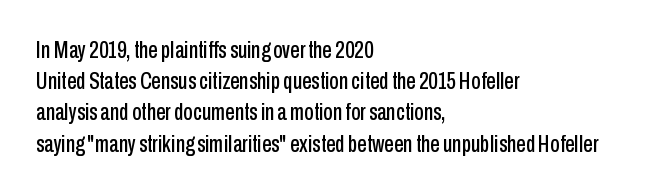
Q: Is the text italic (slanted)? A: No, it is upright.
Q: Is the text underlined? A: No.
Q: How is the paragraph aligned? A: Left-aligned.
Q: Is the spacing between letters normal or unusually wide? A: Normal.
Q: Is the spacing between lines tight, normal or loose? A: Normal.
